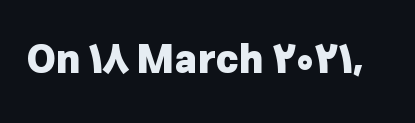
You could not count columns in this text — the font is proportionally spaced. A dark, heavy texture on the line: the type is bold. The space directly below the letters is spotless. Inter-character spacing is left at the font's built-in metrics. These lines are composed in type without serifs.
